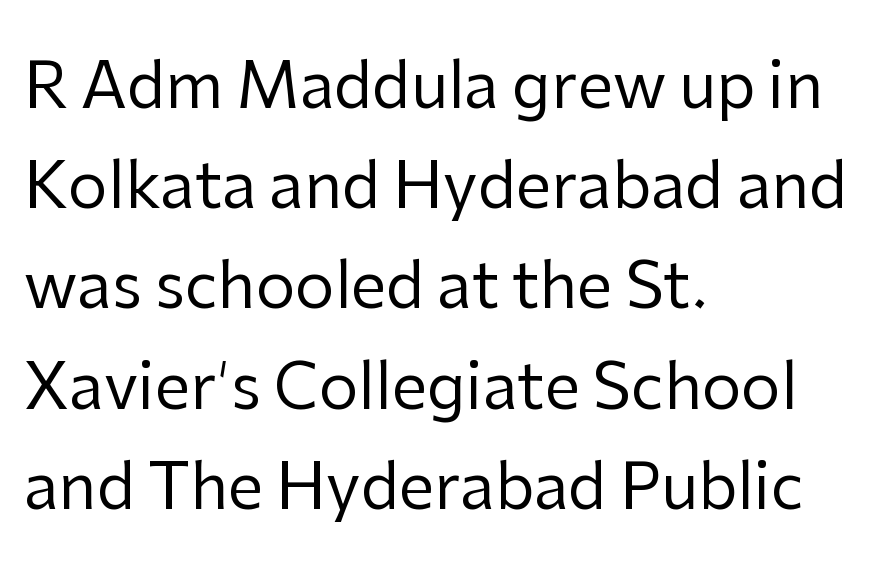
The space between consecutive lines is moderate. Check where the strokes stop: nothing finishes them off — pure sans. The text block is weighted toward the left margin, trailing off unevenly rightward. Stroke thickness stays within the range of a standard reading face or lighter. These lines were composed using upright roman letters.
